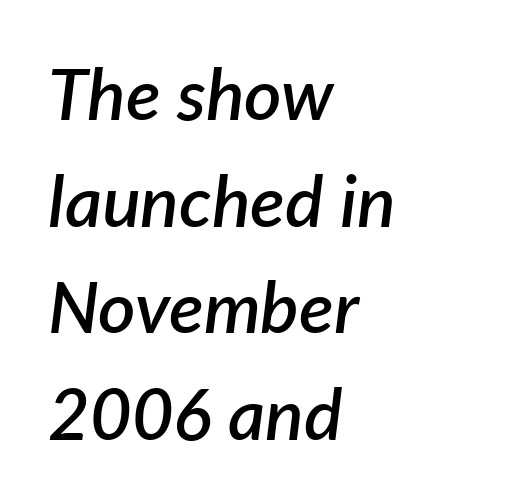
{"italic": "yes", "lean": "right", "slant_degrees": 7, "bold": "semi", "weight": "semibold", "width": "normal", "stroke_contrast": "low", "x_height": "medium", "monospaced": "no", "underline": "no", "align": "left", "line_spacing": "normal", "line_spacing_ratio": 1.48, "letter_spacing": "normal", "letter_spacing_em": 0.0, "glyph_px": 72}
